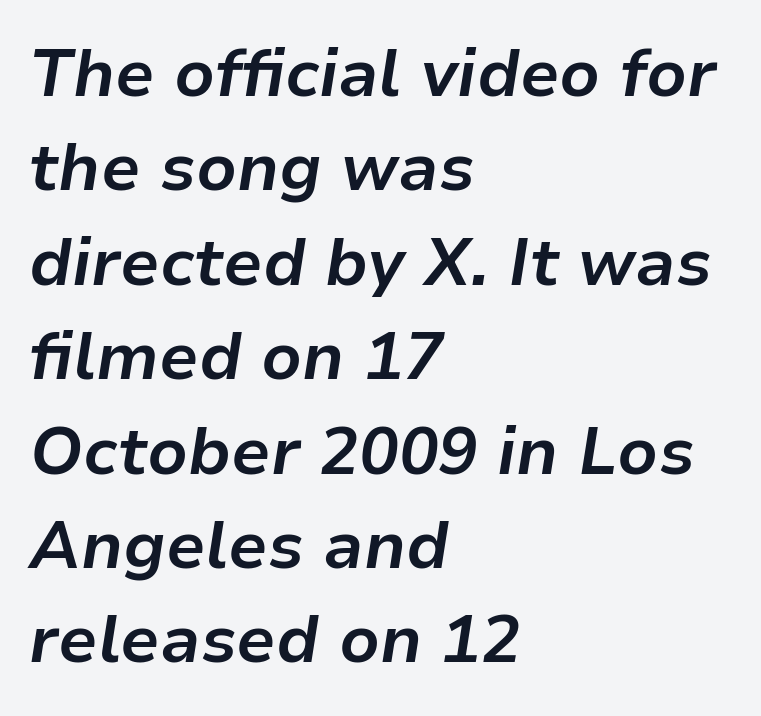
Q: Is the text bold? A: Yes.
Q: Is the text italic (slanted)? A: Yes, it leans right by about 9 degrees.
Q: Is the text underlined? A: No.
Q: How is the paragraph aligned? A: Left-aligned.
Q: Is the spacing between letters normal or unusually wide? A: Normal.
Q: Is the spacing between lines tight, normal or loose? A: Normal.
Q: Width (condensed, normal, or wide)? A: Normal.
Q: Stroke contrast? A: Low.
Q: x-height? A: Medium.
Q: Monospaced? A: No.
